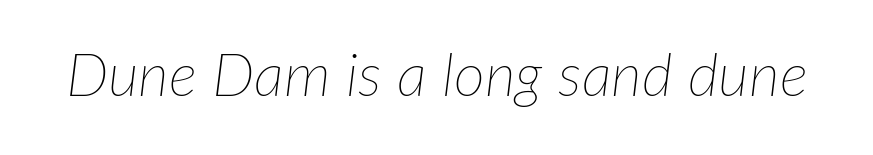
The image shows 60 px thin type, italic (leaning right); set normal letter spacing, not underlined; low stroke contrast and a medium x-height.
